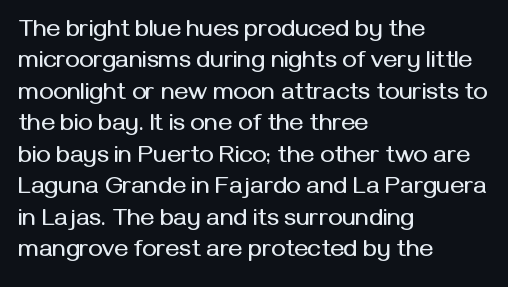
The image shows 24 px text type, upright; set left-aligned, normal line spacing (1.31x), normal letter spacing, not underlined.
